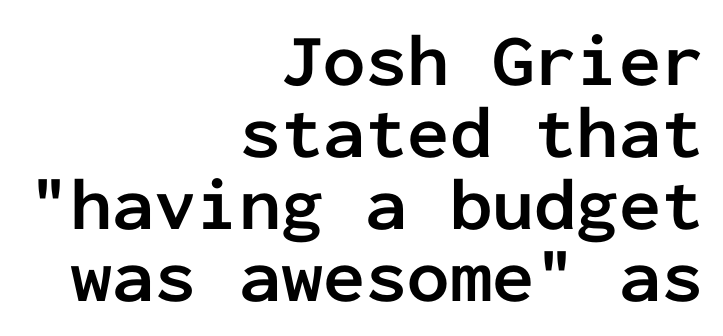
{"serif": "no", "italic": "no", "bold": "yes", "weight": "semibold", "width": "normal", "stroke_contrast": "low", "x_height": "medium", "monospaced": "yes", "underline": "no", "align": "right", "line_spacing": "tight", "line_spacing_ratio": 0.96, "letter_spacing": "normal", "letter_spacing_em": 0.0, "glyph_px": 75}
